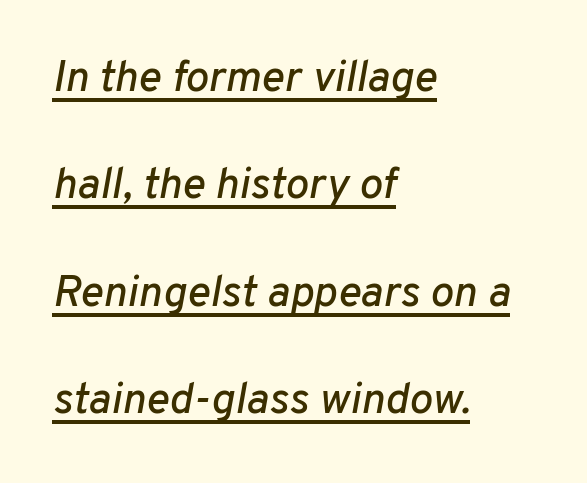
{"italic": "yes", "lean": "right", "slant_degrees": 10, "width": "normal", "stroke_contrast": "low", "x_height": "medium", "monospaced": "no", "underline": "yes", "align": "left", "line_spacing": "loose", "line_spacing_ratio": 2.44, "letter_spacing": "normal", "letter_spacing_em": 0.0, "glyph_px": 44}
